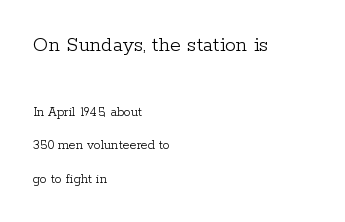
{"italic": "no", "bold": "no", "underline": "no", "align": "left", "line_spacing": "loose", "line_spacing_ratio": 2.41, "letter_spacing": "normal", "letter_spacing_em": 0.0, "larger_block": "first", "size_ratio": 1.57, "glyph_px": 22}
